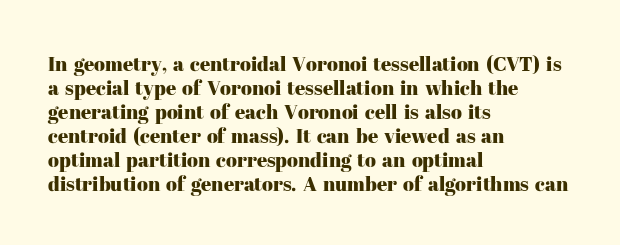
{"italic": "no", "underline": "no", "align": "left", "line_spacing_ratio": 1.2, "letter_spacing": "normal", "letter_spacing_em": 0.0, "glyph_px": 20}
